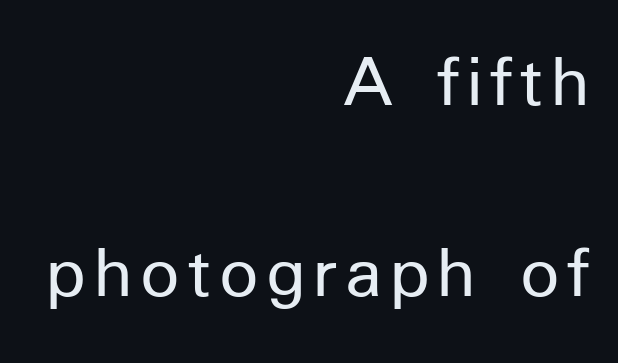
{"serif": "no", "italic": "no", "bold": "no", "weight": "regular", "width": "normal", "stroke_contrast": "low", "x_height": "medium", "monospaced": "no", "underline": "no", "align": "right", "line_spacing": "loose", "line_spacing_ratio": 2.48, "glyph_px": 77}
